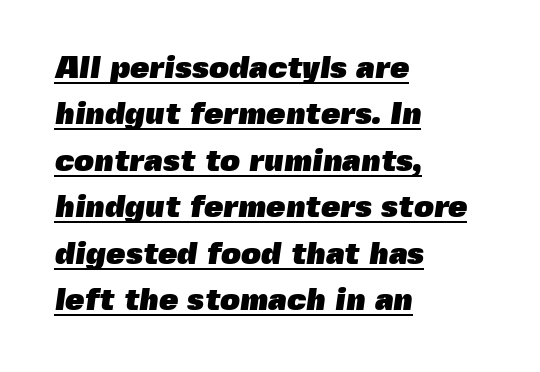
{"serif": "no", "bold": "yes", "weight": "heavy", "width": "normal", "x_height": "medium", "monospaced": "no", "underline": "yes", "align": "left", "line_spacing": "normal", "line_spacing_ratio": 1.5, "letter_spacing": "normal", "letter_spacing_em": 0.0, "glyph_px": 31}
